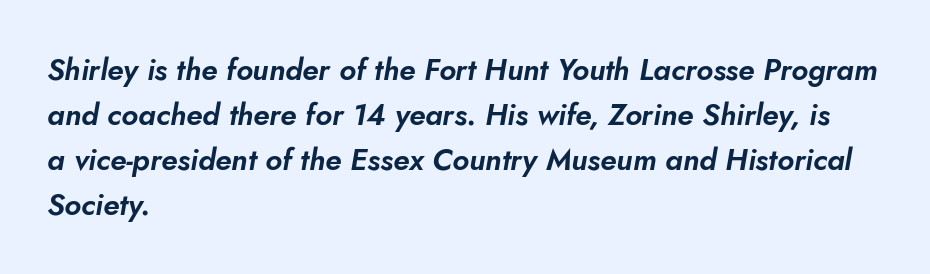
Q: Is the text italic (slanted)? A: Yes, it leans right by about 10 degrees.
Q: Is the text underlined? A: No.
Q: How is the paragraph aligned? A: Left-aligned.
Q: Is the spacing between letters normal or unusually wide? A: Normal.
Q: Is the spacing between lines tight, normal or loose? A: Normal.
Q: Width (condensed, normal, or wide)? A: Normal.
Q: Stroke contrast? A: Low.
Q: x-height? A: Small.
Q: Monospaced? A: No.
